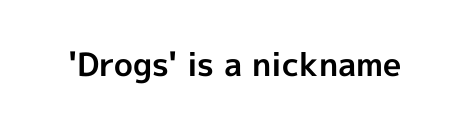
This sample has the flowing, uneven cadence of proportional lettering. This sample uses a sans-serif face. The lettering holds an erect, upright posture throughout. Here the glyphs are tracked normally, forming tight word shapes. Students, this is bold: see how much ink each stroke carries. The string is rendered with underlining switched off.
